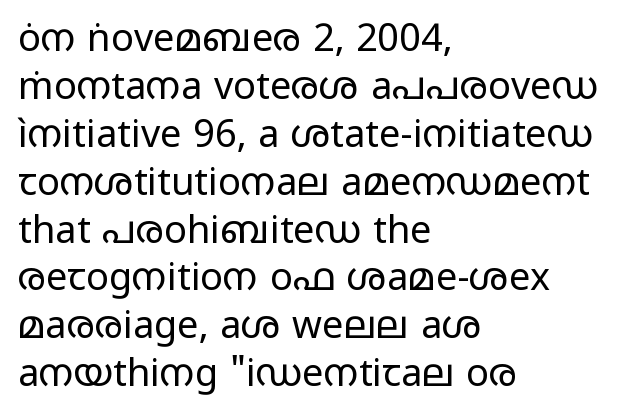
Q: Is the text bold? A: No.
Q: Is the text italic (slanted)? A: No, it is upright.
Q: Is the typeface a serif or a sans-serif typeface? A: Sans-serif.
Q: Is the text underlined? A: No.
Q: How is the paragraph aligned? A: Left-aligned.
Q: Is the spacing between letters normal or unusually wide? A: Normal.
Q: Is the spacing between lines tight, normal or loose? A: Normal.
Q: Width (condensed, normal, or wide)? A: Wide.
Q: Stroke contrast? A: Low.
Q: x-height? A: Medium.
Q: Monospaced? A: No.
